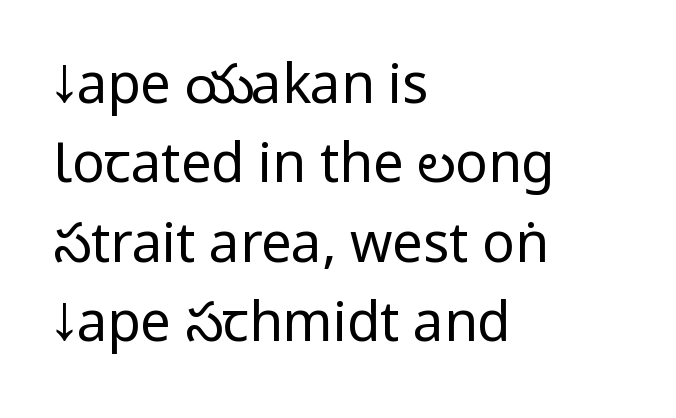
{"serif": "no", "italic": "no", "bold": "no", "weight": "regular", "width": "condensed", "stroke_contrast": "low", "underline": "no", "align": "left", "line_spacing": "normal", "line_spacing_ratio": 1.47, "letter_spacing": "normal", "letter_spacing_em": 0.0, "glyph_px": 54}
